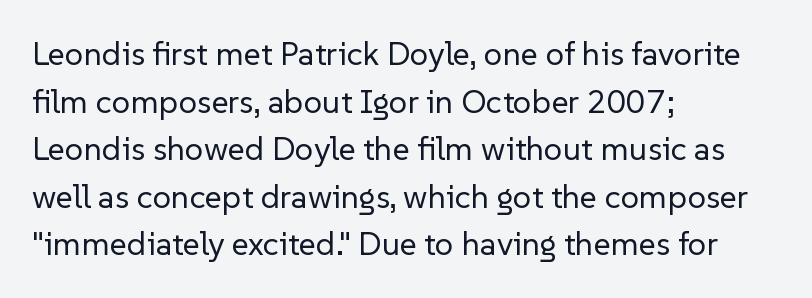
Q: Is the text bold? A: No.
Q: Is the text italic (slanted)? A: No, it is upright.
Q: Is the typeface a serif or a sans-serif typeface? A: Sans-serif.
Q: Is the text underlined? A: No.
Q: How is the paragraph aligned? A: Left-aligned.
Q: Is the spacing between letters normal or unusually wide? A: Normal.
Q: Is the spacing between lines tight, normal or loose? A: Normal.
Q: Width (condensed, normal, or wide)? A: Normal.
Q: Stroke contrast? A: Low.
Q: x-height? A: Medium.
Q: Monospaced? A: No.
